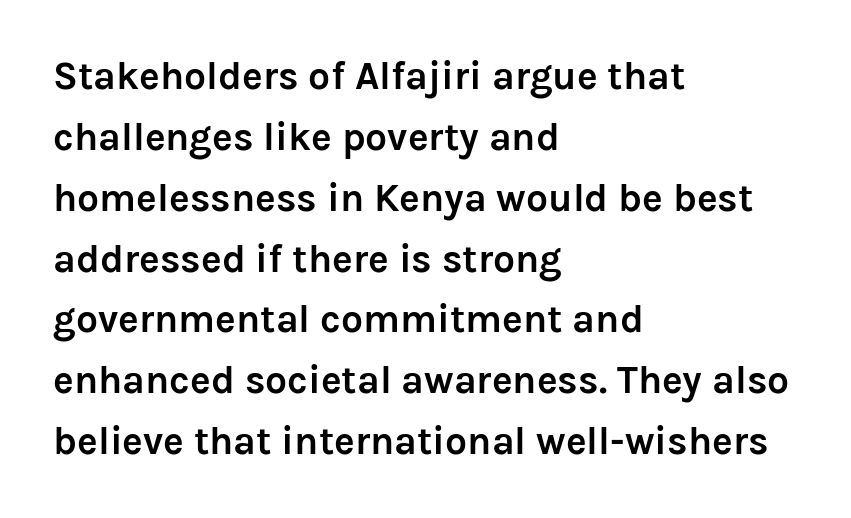
The image shows 39 px semibold sans-serif type, upright; set left-aligned, normal line spacing (1.56x), normal letter spacing, not underlined; low stroke contrast and a medium x-height.
